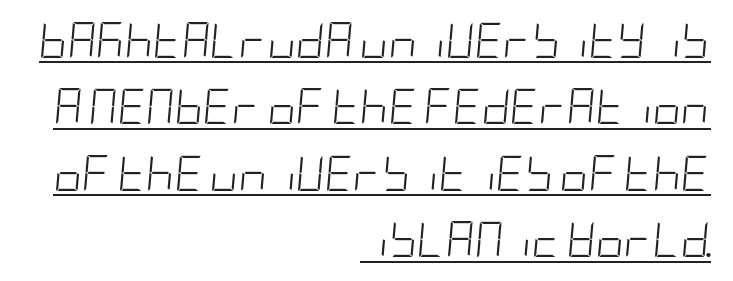
These lines stand farther apart than default settings would place them. Honestly, the underline is the first thing you notice here. In terms of letterspacing, this is plain default setting. Horizontal alignment here is rightward, an uncommon choice for prose. Stroke thickness stays within the range of a standard reading face or lighter. Would a proofreader flag this as italicized? Yes.
